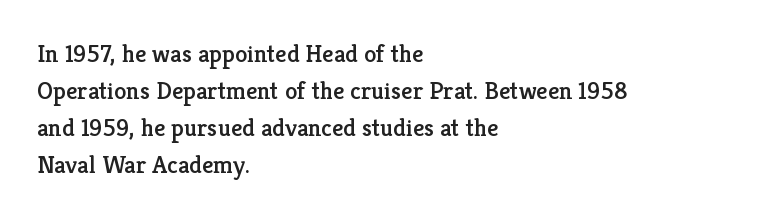
{"italic": "no", "underline": "no", "align": "left", "line_spacing": "normal", "line_spacing_ratio": 1.48, "letter_spacing": "normal", "letter_spacing_em": 0.0, "glyph_px": 25}
